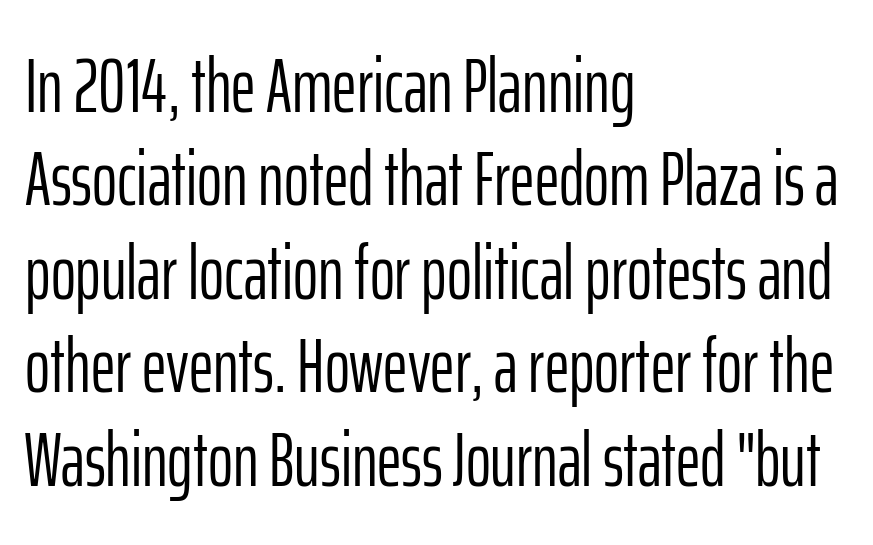
The rag falls on the right side of this text block. Tracking value appears to be zero — textbook default spacing. A typesetter would mark this as roman, not italic. A typesetter would call this proportional, since set widths differ per character.
